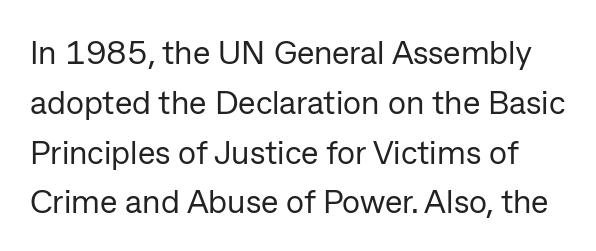
The image shows 33 px regular-weight sans-serif type, upright; set normal line spacing (1.51x), normal letter spacing, not underlined; low stroke contrast and a medium x-height.
